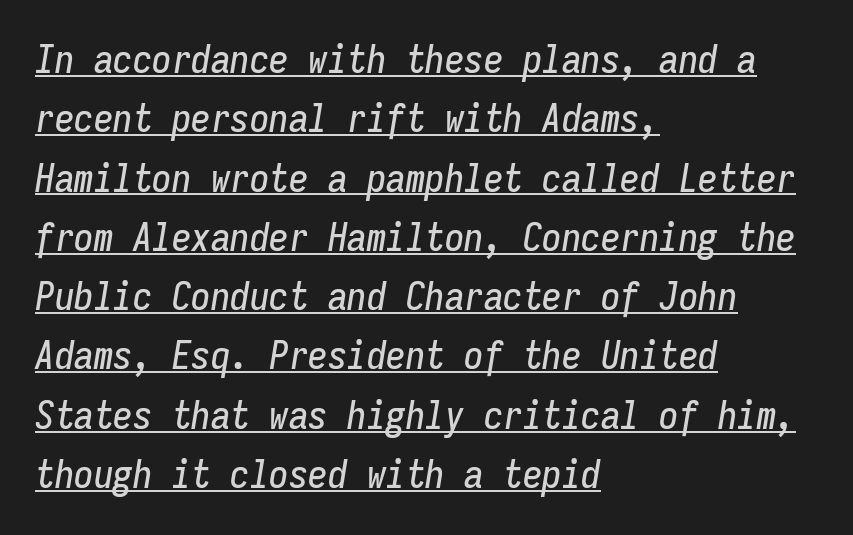
Q: Is the text italic (slanted)? A: Yes, it leans right by about 9 degrees.
Q: Is the text underlined? A: Yes.
Q: How is the paragraph aligned? A: Left-aligned.
Q: Is the spacing between letters normal or unusually wide? A: Normal.
Q: Is the spacing between lines tight, normal or loose? A: Normal.
Q: Width (condensed, normal, or wide)? A: Condensed.
Q: Stroke contrast? A: Low.
Q: x-height? A: Medium.
Q: Monospaced? A: Yes.
